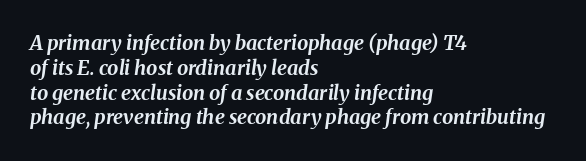
{"italic": "yes", "lean": "right", "slant_degrees": 8, "bold": "yes", "underline": "no", "align": "left", "line_spacing_ratio": 1.24, "letter_spacing": "normal", "letter_spacing_em": 0.0, "glyph_px": 20}
